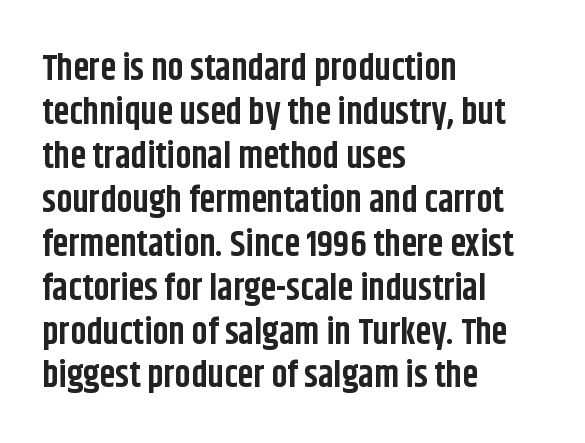
The image shows 36 px bold, condensed sans-serif type, upright; set left-aligned, line spacing 1.22x, normal letter spacing, not underlined; low stroke contrast and a large x-height.
